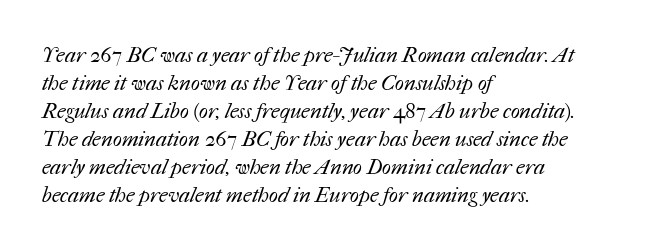
Q: Is the text bold? A: No.
Q: Is the text underlined? A: No.
Q: How is the paragraph aligned? A: Left-aligned.
Q: Is the spacing between letters normal or unusually wide? A: Normal.
Q: Is the spacing between lines tight, normal or loose? A: Normal.
